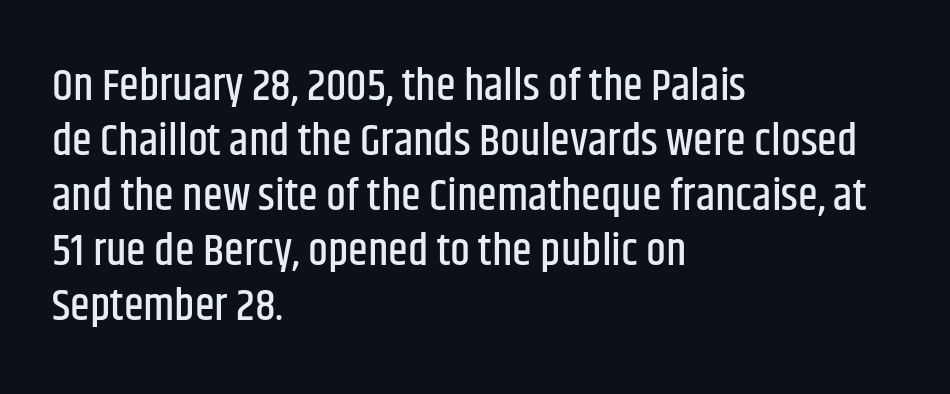
The image shows 45 px condensed sans-serif type, upright; set left-aligned, line spacing 1.22x, normal letter spacing, not underlined; low stroke contrast and a large x-height.
